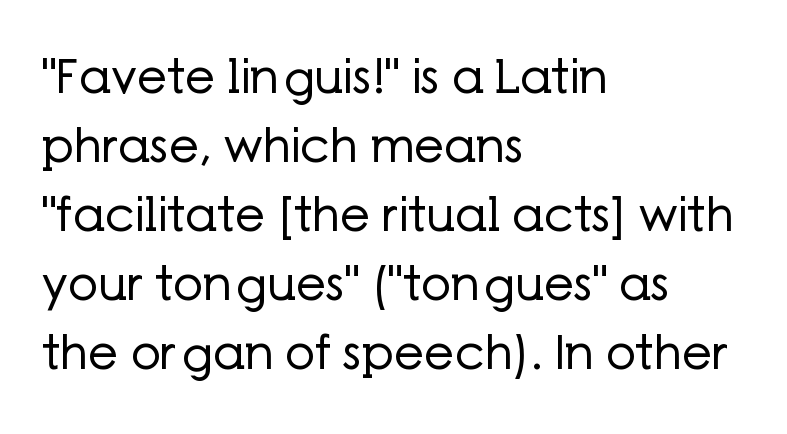
Leading: standard. Examine the stroke ends and you'll find no serifs. Spacing verdict: proportional, widths tailored to each character. Vertical strokes here are truly vertical. The lines are quadded left.
